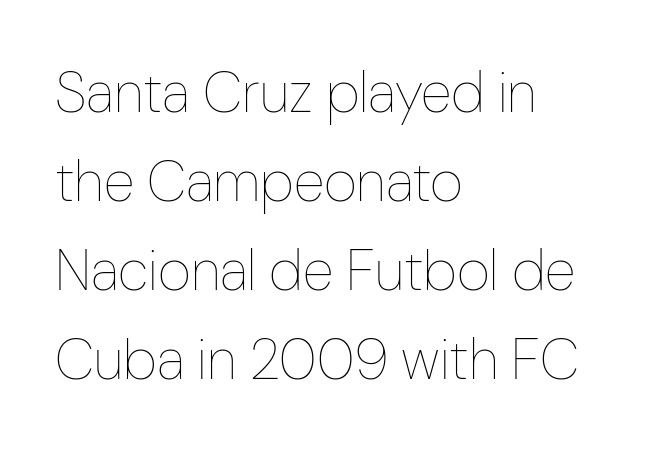
The image shows 57 px thin, condensed type, upright; set left-aligned, normal line spacing (1.56x), normal letter spacing, not underlined; low stroke contrast and a medium x-height.
